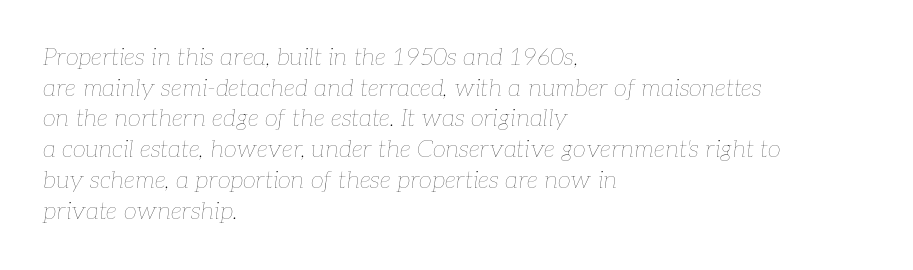
The image shows 24 px text type, italic (leaning right); set left-aligned, normal line spacing (1.28x), normal letter spacing, not underlined.
